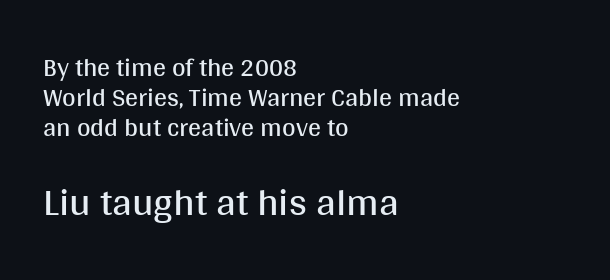
{"serif": "no", "italic": "no", "bold": "no", "weight": "regular", "width": "normal", "stroke_contrast": "medium", "x_height": "large", "monospaced": "no", "underline": "no", "align": "left", "line_spacing_ratio": 1.16, "letter_spacing": "normal", "letter_spacing_em": 0.0, "larger_block": "second", "size_ratio": 1.5, "glyph_px": 39}
